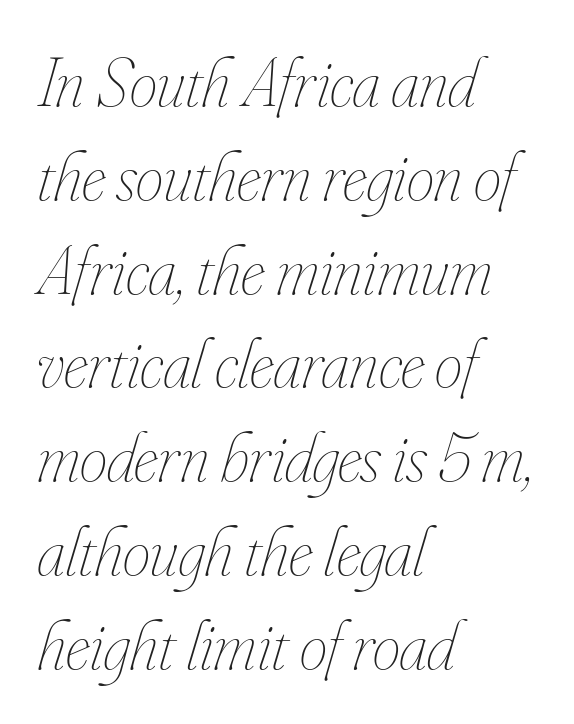
The image shows 70 px thin, condensed type, italic (leaning right); set left-aligned, normal line spacing (1.34x), normal letter spacing, not underlined; low stroke contrast and a small x-height.
